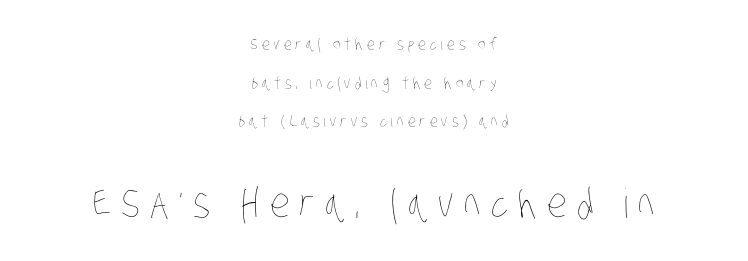
Typeset on center — no edge is straight. Stems here are at most as thick as an everyday book face. The second block has been scaled up relative to the first. This block would shrink considerably if given ordinary leading; it's expanded now. The tracking jumps out immediately: characters are airy and widely separated.
